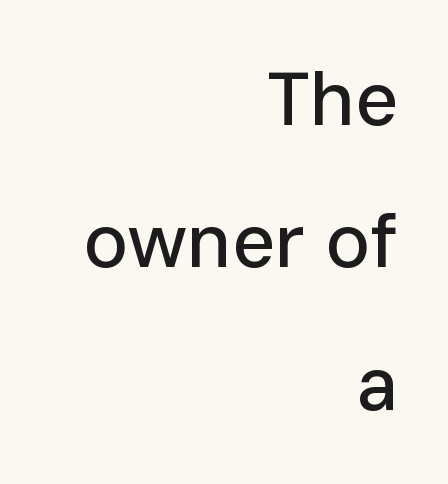
{"serif": "no", "italic": "no", "width": "normal", "stroke_contrast": "low", "x_height": "medium", "monospaced": "no", "underline": "no", "align": "right", "line_spacing": "loose", "line_spacing_ratio": 1.9, "letter_spacing": "normal", "letter_spacing_em": 0.0, "glyph_px": 75}
